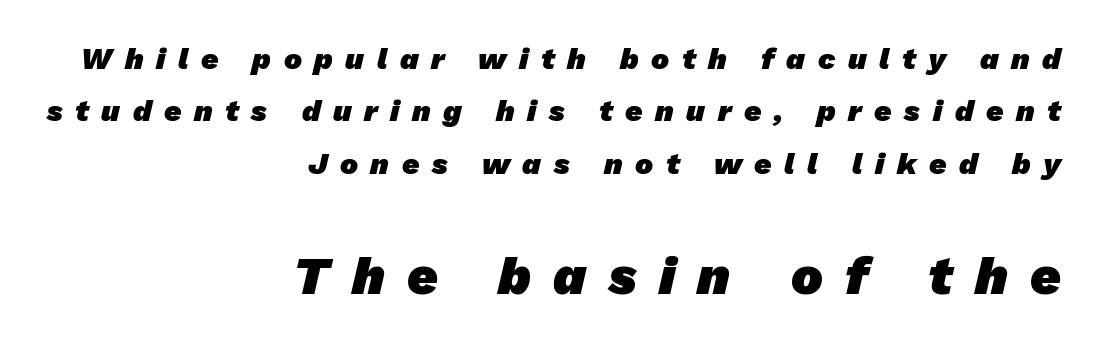
Q: Is the text bold? A: Yes.
Q: Is the typeface a serif or a sans-serif typeface? A: Sans-serif.
Q: Is the text underlined? A: No.
Q: How is the paragraph aligned? A: Right-aligned.
Q: Is the spacing between letters normal or unusually wide? A: Unusually wide.
Q: Which block of text is set in a larger size, the first (top) or the second (bottom)? A: The second (bottom) one.
Q: Width (condensed, normal, or wide)? A: Normal.
Q: Stroke contrast? A: Low.
Q: x-height? A: Medium.
Q: Monospaced? A: No.
